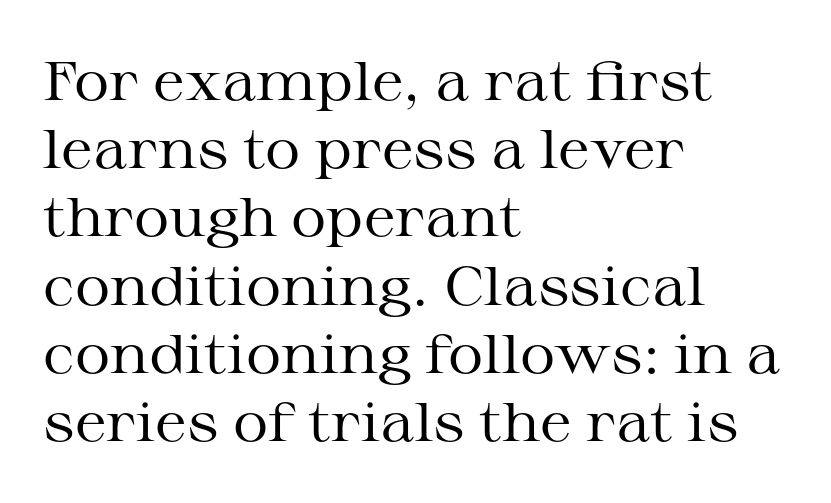
Q: Is the text bold? A: No.
Q: Is the text italic (slanted)? A: No, it is upright.
Q: Is the typeface a serif or a sans-serif typeface? A: Serif.
Q: Is the text underlined? A: No.
Q: How is the paragraph aligned? A: Left-aligned.
Q: Is the spacing between letters normal or unusually wide? A: Normal.
Q: Width (condensed, normal, or wide)? A: Wide.
Q: Stroke contrast? A: Medium.
Q: x-height? A: Medium.
Q: Monospaced? A: No.
